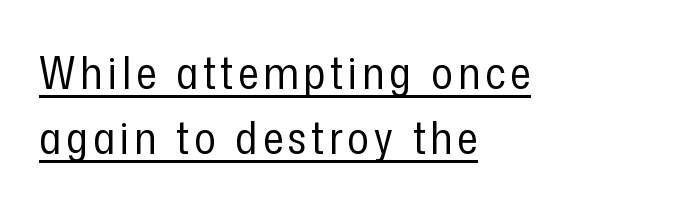
Q: Is the text bold? A: No.
Q: Is the text italic (slanted)? A: No, it is upright.
Q: Is the typeface a serif or a sans-serif typeface? A: Sans-serif.
Q: Is the text underlined? A: Yes.
Q: How is the paragraph aligned? A: Left-aligned.
Q: Is the spacing between lines tight, normal or loose? A: Normal.
Q: Width (condensed, normal, or wide)? A: Condensed.
Q: Stroke contrast? A: Low.
Q: x-height? A: Medium.
Q: Monospaced? A: No.
